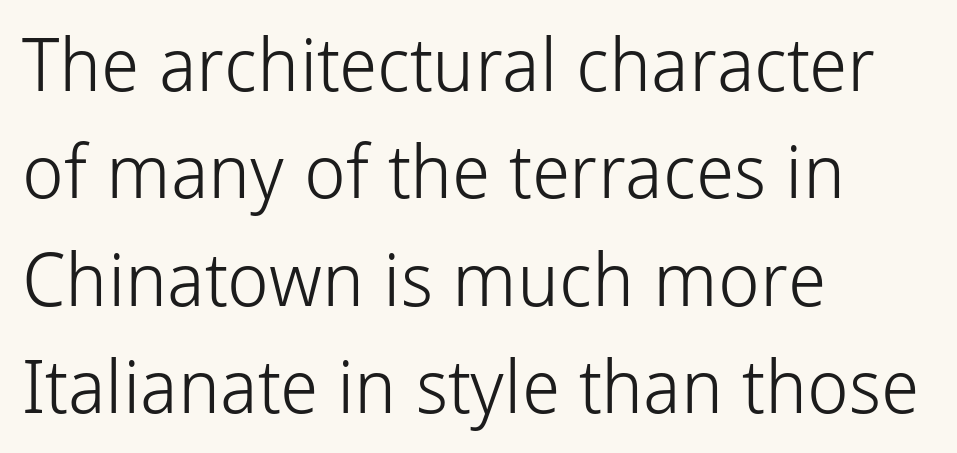
Q: Is the text bold? A: No.
Q: Is the text italic (slanted)? A: No, it is upright.
Q: Is the typeface a serif or a sans-serif typeface? A: Sans-serif.
Q: Is the text underlined? A: No.
Q: How is the paragraph aligned? A: Left-aligned.
Q: Is the spacing between letters normal or unusually wide? A: Normal.
Q: Is the spacing between lines tight, normal or loose? A: Normal.
Q: Width (condensed, normal, or wide)? A: Normal.
Q: Stroke contrast? A: Low.
Q: x-height? A: Medium.
Q: Monospaced? A: No.
